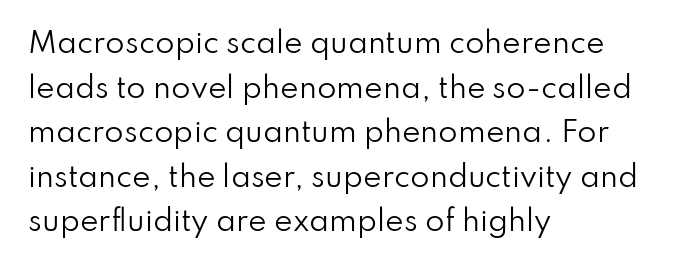
Q: Is the text bold? A: No.
Q: Is the text italic (slanted)? A: No, it is upright.
Q: Is the typeface a serif or a sans-serif typeface? A: Sans-serif.
Q: Is the text underlined? A: No.
Q: How is the paragraph aligned? A: Left-aligned.
Q: Is the spacing between letters normal or unusually wide? A: Normal.
Q: Is the spacing between lines tight, normal or loose? A: Normal.
Q: Width (condensed, normal, or wide)? A: Normal.
Q: Stroke contrast? A: Low.
Q: x-height? A: Small.
Q: Monospaced? A: No.
